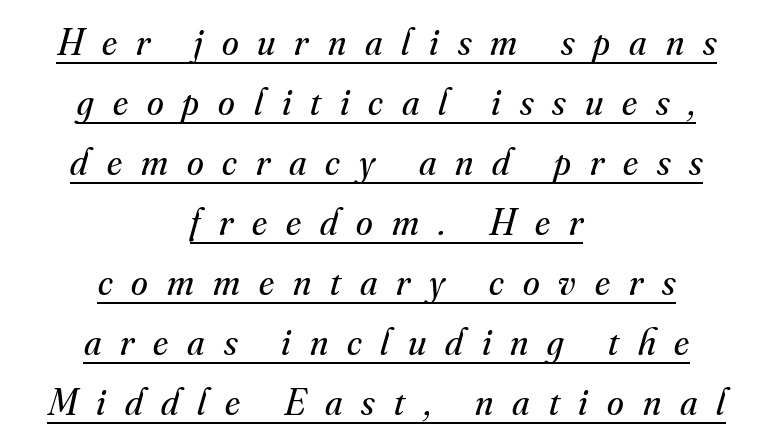
Q: Is the text bold? A: No.
Q: Is the text italic (slanted)? A: Yes, it leans right by about 16 degrees.
Q: Is the typeface a serif or a sans-serif typeface? A: Serif.
Q: Is the text underlined? A: Yes.
Q: How is the paragraph aligned? A: Centered.
Q: Is the spacing between letters normal or unusually wide? A: Unusually wide.
Q: Is the spacing between lines tight, normal or loose? A: Normal.
Q: Width (condensed, normal, or wide)? A: Normal.
Q: Stroke contrast? A: Medium.
Q: x-height? A: Small.
Q: Monospaced? A: No.
